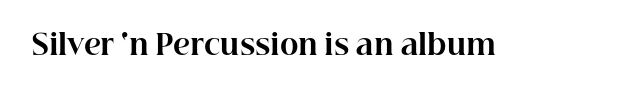
The foot of each line stays bare and open. Each letter keeps its own natural width here, so spacing adapts to shape. Glyph-to-glyph distance matches everyday printed text. Strong, thick strokes mark this as bold type. The font's upright variant was chosen for this text.
